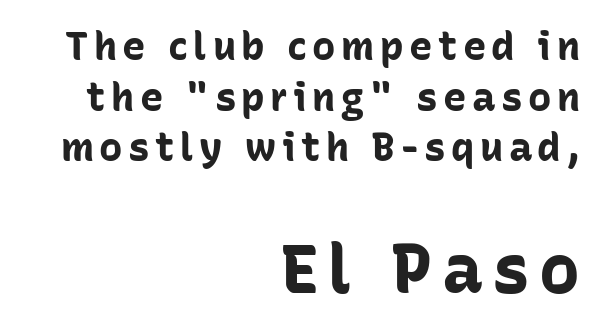
{"serif": "no", "italic": "no", "bold": "yes", "weight": "bold", "width": "normal", "stroke_contrast": "low", "x_height": "medium", "monospaced": "no", "underline": "no", "align": "right", "line_spacing": "normal", "line_spacing_ratio": 1.3, "larger_block": "second", "size_ratio": 1.74, "glyph_px": 68}
